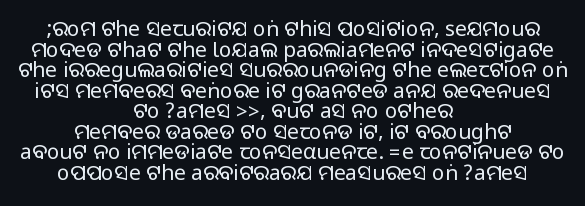
Q: Is the text italic (slanted)? A: No, it is upright.
Q: Is the text underlined? A: No.
Q: How is the paragraph aligned? A: Centered.
Q: Is the spacing between letters normal or unusually wide? A: Normal.
Q: Is the spacing between lines tight, normal or loose? A: Tight.
